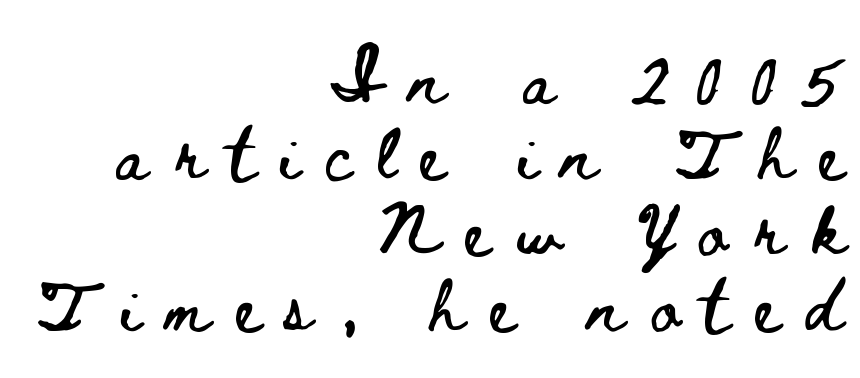
Is this a fixed-width face? No — the glyphs have proportional, varying widths. Quick note: underline off. The lines are quadded right. What stands out about the letter spacing? Its width — letters are far apart.
